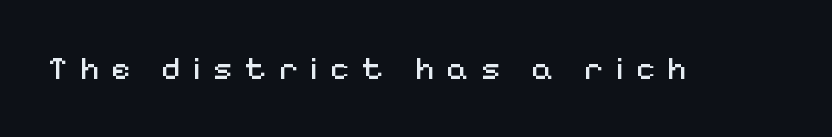
The image shows 33 px regular-weight sans-serif type, upright; set unusually wide letter spacing (+0.37 em), not underlined; medium stroke contrast and a medium x-height.
